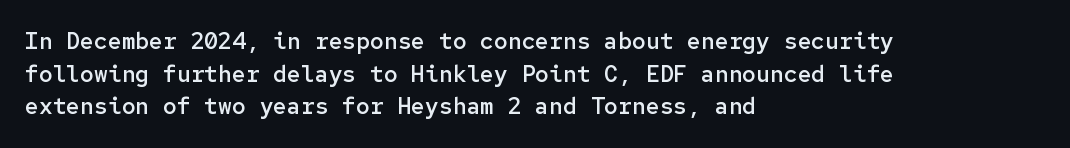
The image shows 23 px text type, upright; set left-aligned, normal line spacing (1.42x), normal letter spacing, not underlined.
